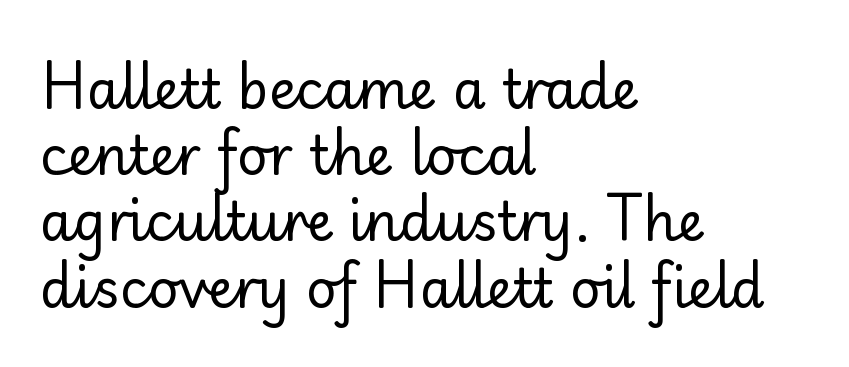
The image shows 53 px regular-weight sans-serif type, upright; set left-aligned, normal line spacing (1.25x), normal letter spacing, not underlined; low stroke contrast and a small x-height.
